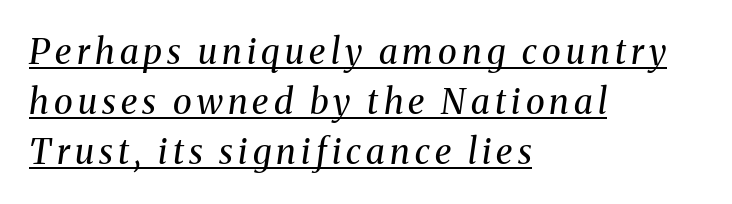
Weight: in the light-to-regular range. Left-aligned paragraph, ragged on the right. Quick note: underline on. The type family on display is of the serif kind.
